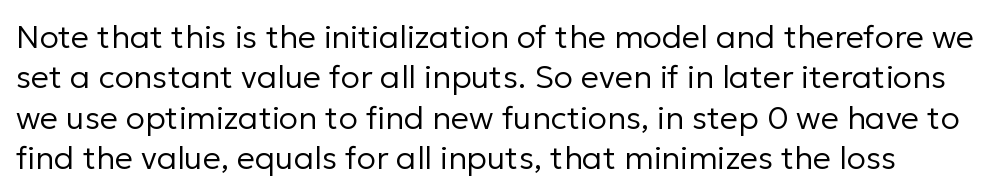
{"serif": "no", "italic": "no", "bold": "no", "weight": "regular", "width": "normal", "stroke_contrast": "low", "x_height": "medium", "monospaced": "no", "underline": "no", "line_spacing": "normal", "line_spacing_ratio": 1.26, "letter_spacing": "normal", "letter_spacing_em": 0.0, "glyph_px": 32}
